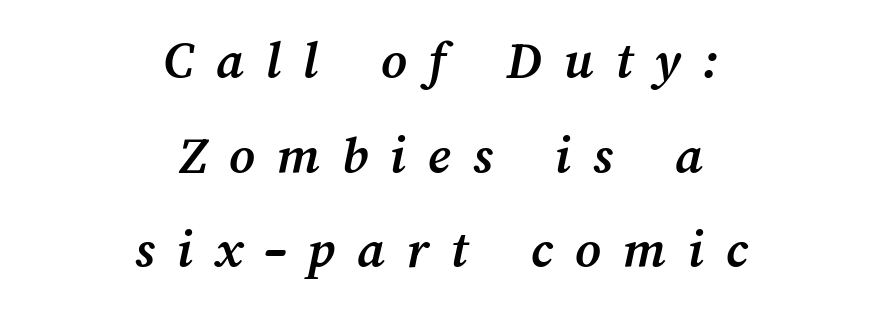
The image shows 55 px semibold type; set centered, line spacing 1.72x, unusually wide letter spacing (+0.4 em), not underlined; medium stroke contrast and a medium x-height.
